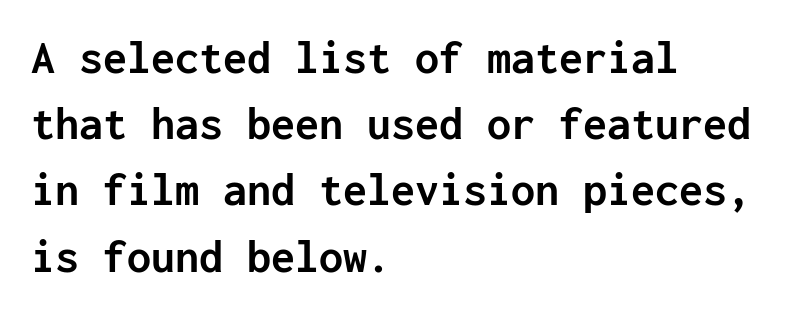
{"serif": "no", "italic": "no", "bold": "yes", "weight": "semibold", "width": "normal", "stroke_contrast": "low", "x_height": "medium", "monospaced": "yes", "underline": "no", "align": "left", "line_spacing": "normal", "line_spacing_ratio": 1.38, "letter_spacing": "normal", "letter_spacing_em": 0.0, "glyph_px": 48}
